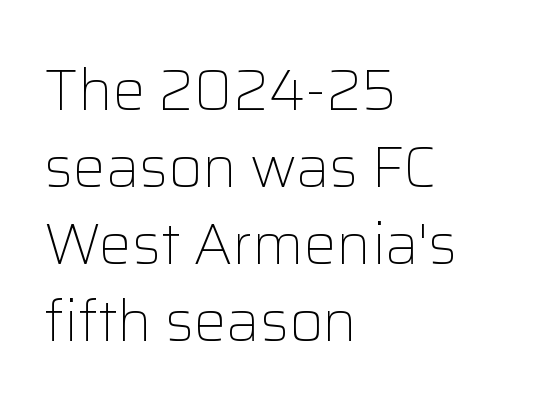
The image shows 58 px light sans-serif type, upright; set left-aligned, normal line spacing (1.33x), normal letter spacing, not underlined; low stroke contrast and a medium x-height.
